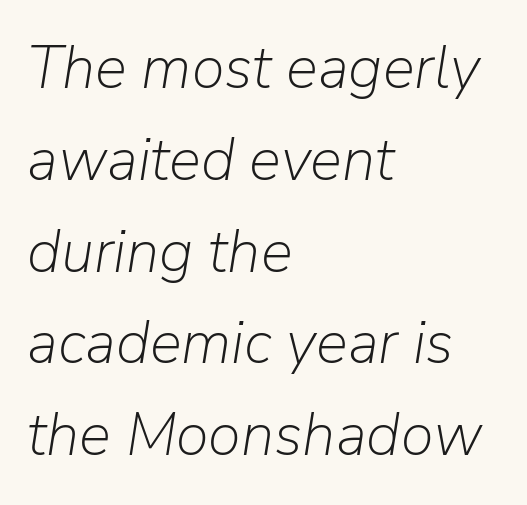
Q: Is the text bold? A: No.
Q: Is the text italic (slanted)? A: Yes, it leans right by about 9 degrees.
Q: Is the text underlined? A: No.
Q: How is the paragraph aligned? A: Left-aligned.
Q: Is the spacing between letters normal or unusually wide? A: Normal.
Q: Is the spacing between lines tight, normal or loose? A: Normal.
Q: Width (condensed, normal, or wide)? A: Normal.
Q: Stroke contrast? A: Low.
Q: x-height? A: Medium.
Q: Monospaced? A: No.
